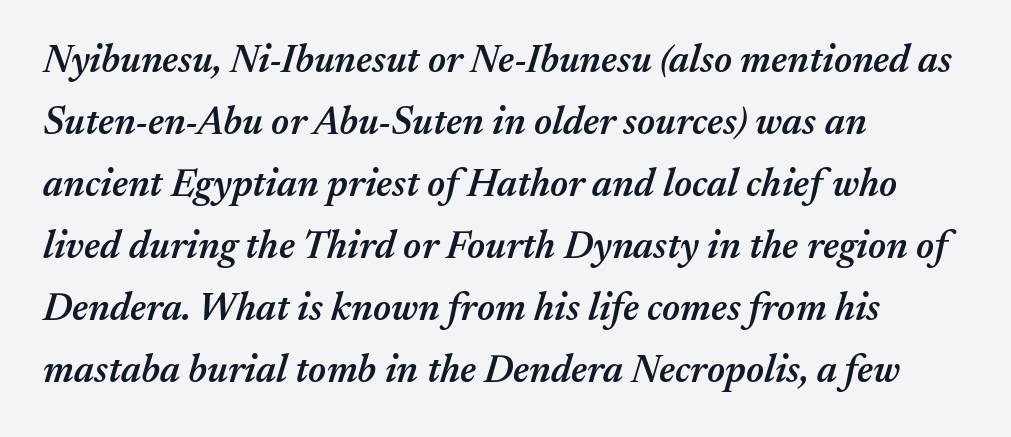
{"italic": "yes", "lean": "right", "slant_degrees": 17, "bold": "semi", "weight": "semibold", "width": "normal", "stroke_contrast": "medium", "x_height": "medium", "monospaced": "no", "underline": "no", "align": "left", "line_spacing": "normal", "line_spacing_ratio": 1.59, "letter_spacing": "normal", "letter_spacing_em": 0.0, "glyph_px": 39}
